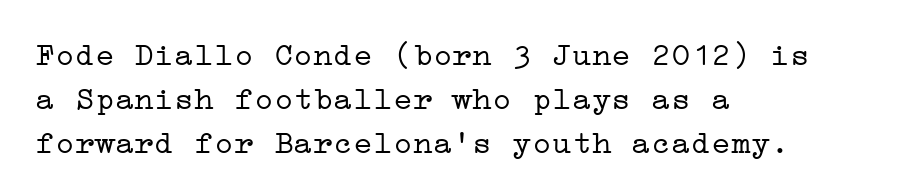
Q: Is the text bold? A: No.
Q: Is the text italic (slanted)? A: No, it is upright.
Q: Is the typeface a serif or a sans-serif typeface? A: Serif.
Q: Is the text underlined? A: No.
Q: How is the paragraph aligned? A: Left-aligned.
Q: Is the spacing between letters normal or unusually wide? A: Normal.
Q: Is the spacing between lines tight, normal or loose? A: Normal.
Q: Width (condensed, normal, or wide)? A: Wide.
Q: Stroke contrast? A: Low.
Q: x-height? A: Medium.
